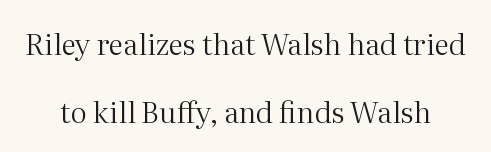
{"serif": "yes", "italic": "no", "bold": "no", "weight": "regular", "width": "normal", "stroke_contrast": "medium", "x_height": "medium", "monospaced": "no", "underline": "no", "line_spacing": "loose", "line_spacing_ratio": 2.34, "letter_spacing": "normal", "letter_spacing_em": 0.0, "glyph_px": 29}
